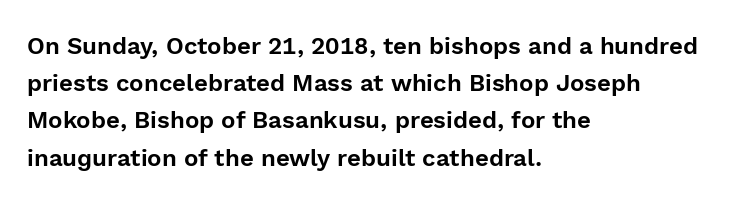
Q: Is the text italic (slanted)? A: No, it is upright.
Q: Is the text underlined? A: No.
Q: How is the paragraph aligned? A: Left-aligned.
Q: Is the spacing between letters normal or unusually wide? A: Normal.
Q: Is the spacing between lines tight, normal or loose? A: Normal.
